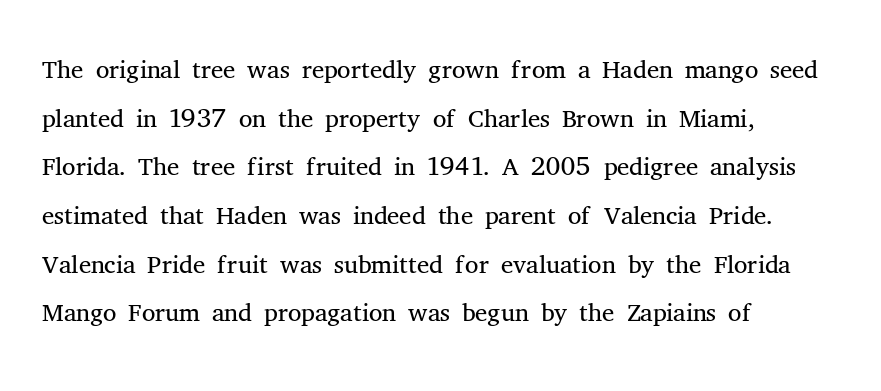
Q: Is the text bold? A: No.
Q: Is the text italic (slanted)? A: No, it is upright.
Q: Is the typeface a serif or a sans-serif typeface? A: Serif.
Q: Is the text underlined? A: No.
Q: How is the paragraph aligned? A: Left-aligned.
Q: Is the spacing between letters normal or unusually wide? A: Normal.
Q: Is the spacing between lines tight, normal or loose? A: Normal.
Q: Width (condensed, normal, or wide)? A: Normal.
Q: Stroke contrast? A: Medium.
Q: x-height? A: Medium.
Q: Monospaced? A: No.
